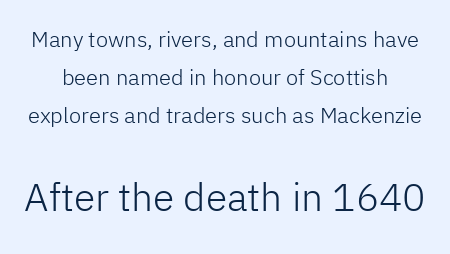
The image shows 39 px light sans-serif type, upright; set line spacing 1.72x, normal letter spacing, not underlined; the second (bottom) block is 1.77x larger; low stroke contrast and a medium x-height.
